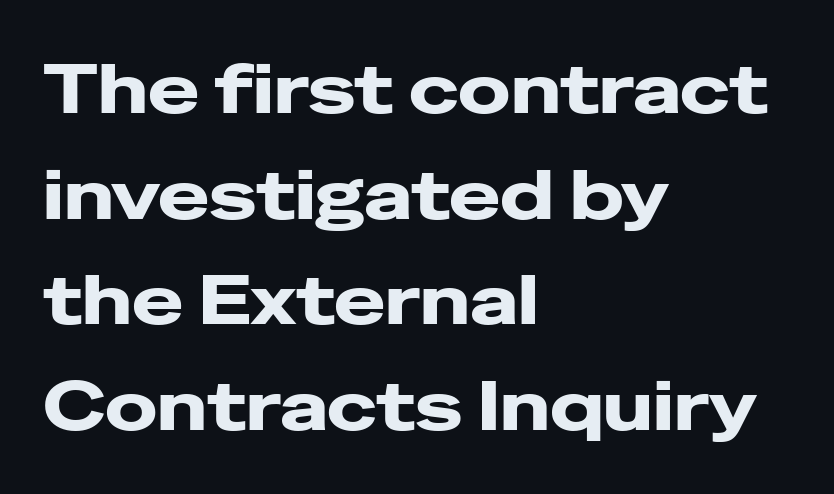
The image shows 69 px wide sans-serif type, upright; set left-aligned, normal line spacing (1.53x), normal letter spacing, not underlined; low stroke contrast and a medium x-height.
